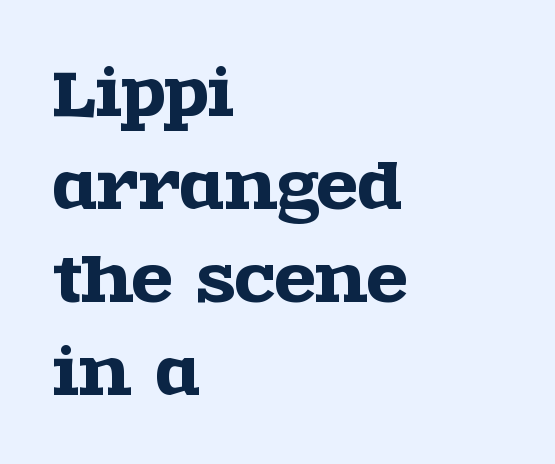
The image shows 60 px wide serif type, upright; set left-aligned, normal line spacing (1.55x), normal letter spacing, not underlined; a large x-height.
